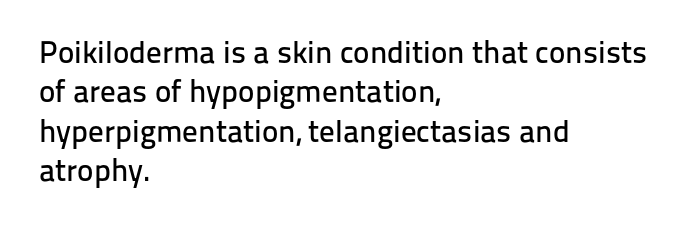
The image shows 31 px sans-serif type, upright; set left-aligned, normal line spacing (1.27x), normal letter spacing, not underlined; low stroke contrast and a medium x-height.
